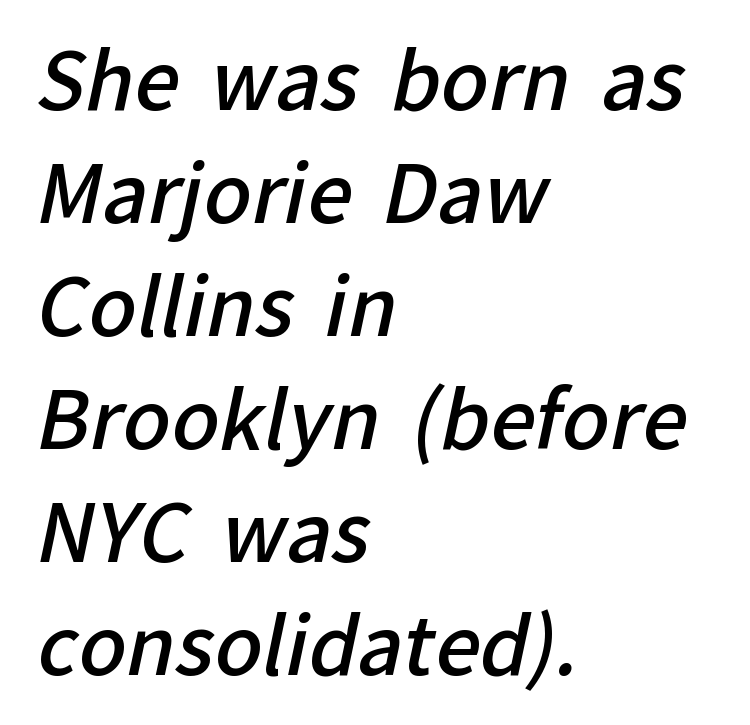
Q: Is the text bold? A: Semi-bold.
Q: Is the typeface a serif or a sans-serif typeface? A: Sans-serif.
Q: Is the text underlined? A: No.
Q: How is the paragraph aligned? A: Left-aligned.
Q: Is the spacing between letters normal or unusually wide? A: Normal.
Q: Is the spacing between lines tight, normal or loose? A: Normal.
Q: Width (condensed, normal, or wide)? A: Normal.
Q: Stroke contrast? A: Low.
Q: x-height? A: Medium.
Q: Monospaced? A: No.
